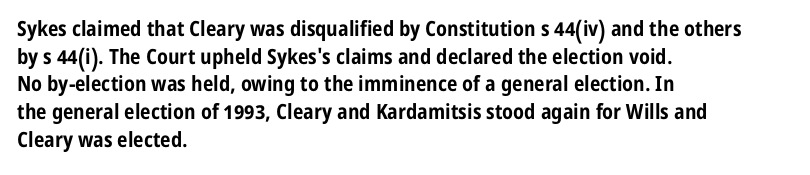
The image shows 21 px bold type, upright; set left-aligned, normal line spacing (1.32x), normal letter spacing, not underlined.
